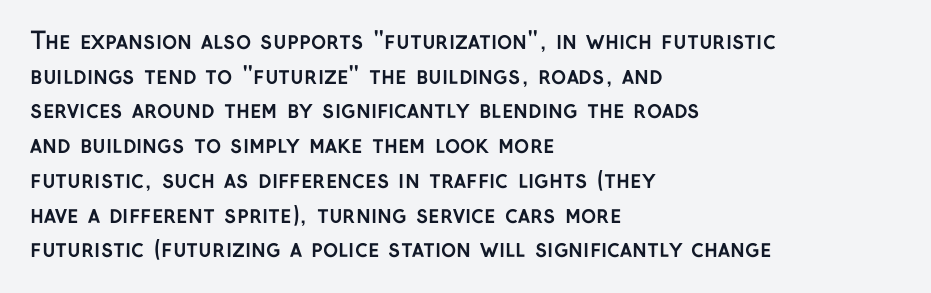
Q: Is the text bold? A: Yes.
Q: Is the text italic (slanted)? A: No, it is upright.
Q: Is the text underlined? A: No.
Q: How is the paragraph aligned? A: Left-aligned.
Q: Is the spacing between letters normal or unusually wide? A: Normal.
Q: Is the spacing between lines tight, normal or loose? A: Normal.
